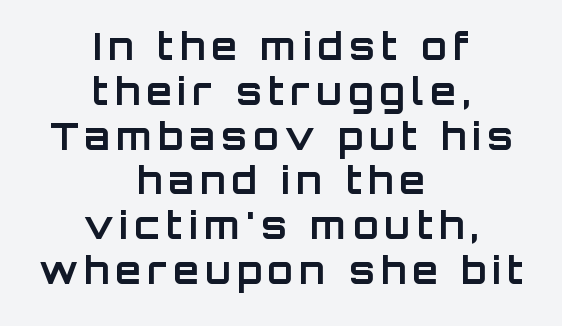
The image shows 37 px bold sans-serif type, upright; set centered, line spacing 1.21x, not underlined; low stroke contrast and a large x-height.
